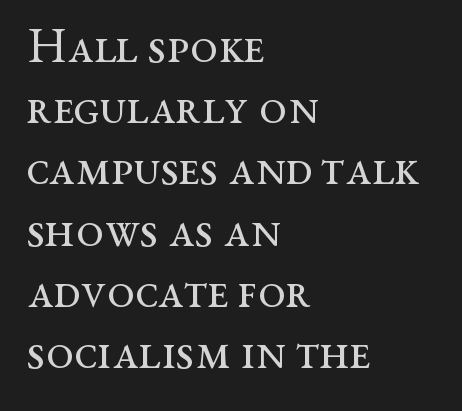
{"serif": "yes", "italic": "no", "bold": "no", "weight": "regular", "width": "wide", "stroke_contrast": "medium", "x_height": "medium", "monospaced": "no", "underline": "no", "align": "left", "line_spacing": "normal", "line_spacing_ratio": 1.25, "letter_spacing": "normal", "letter_spacing_em": 0.0, "glyph_px": 49}
